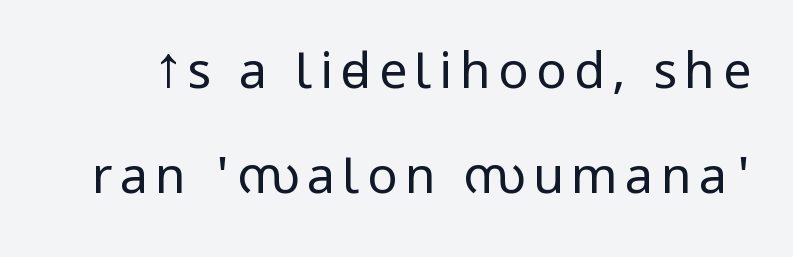
Q: Is the text bold? A: No.
Q: Is the text italic (slanted)? A: No, it is upright.
Q: Is the typeface a serif or a sans-serif typeface? A: Sans-serif.
Q: Is the text underlined? A: No.
Q: Is the spacing between lines tight, normal or loose? A: Loose.
Q: Width (condensed, normal, or wide)? A: Condensed.
Q: Stroke contrast? A: Low.
